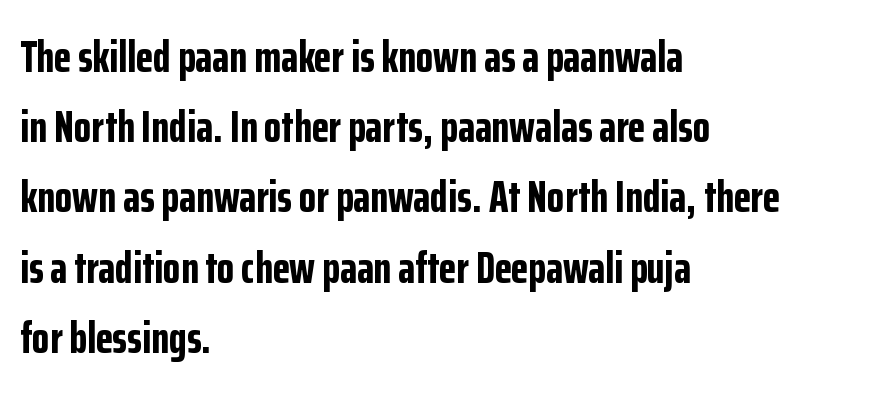
Q: Is the text bold? A: Yes.
Q: Is the text italic (slanted)? A: No, it is upright.
Q: Is the typeface a serif or a sans-serif typeface? A: Sans-serif.
Q: Is the text underlined? A: No.
Q: How is the paragraph aligned? A: Left-aligned.
Q: Is the spacing between letters normal or unusually wide? A: Normal.
Q: Is the spacing between lines tight, normal or loose? A: Normal.
Q: Width (condensed, normal, or wide)? A: Condensed.
Q: Stroke contrast? A: Low.
Q: x-height? A: Medium.
Q: Monospaced? A: No.
